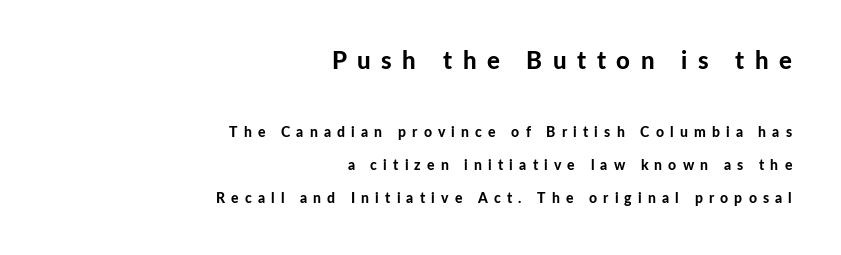
The typesetting leans heavy: a genuine bold. Tracking here is generous; glyphs stand well apart from one another. Horizontal alignment here is rightward, an uncommon choice for prose. If you squint, the top block still reads clearly — it's the larger of the two.
